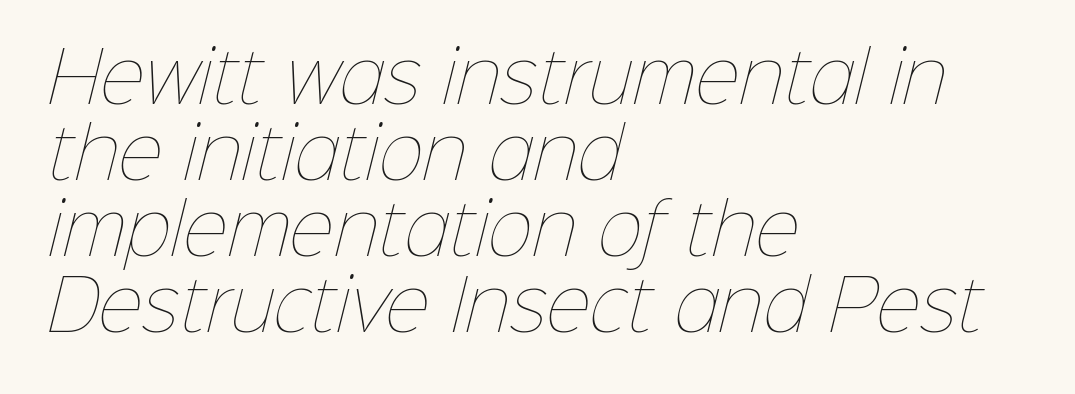
The image shows 69 px thin type; set left-aligned, tight line spacing (1.1x), normal letter spacing, not underlined; low stroke contrast and a medium x-height.
